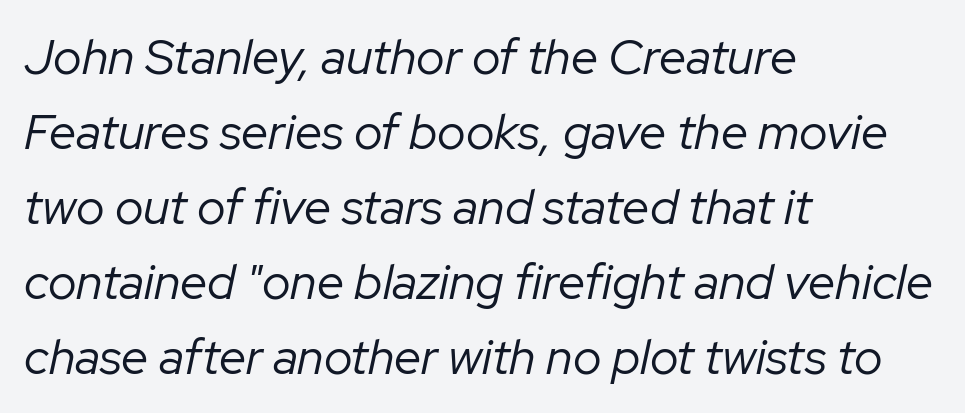
{"italic": "yes", "lean": "right", "slant_degrees": 12, "bold": "no", "weight": "regular", "width": "normal", "stroke_contrast": "low", "x_height": "medium", "monospaced": "no", "underline": "no", "align": "left", "line_spacing": "normal", "line_spacing_ratio": 1.53, "letter_spacing": "normal", "letter_spacing_em": 0.0, "glyph_px": 49}
